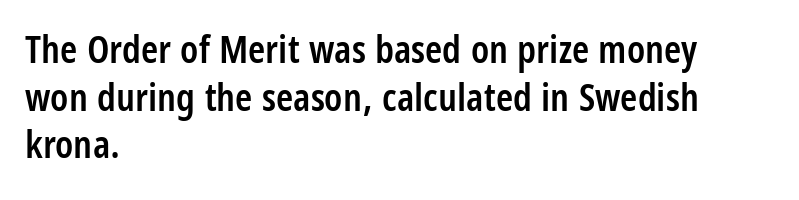
The image shows 39 px semibold, condensed sans-serif type, upright; set left-aligned, line spacing 1.22x, normal letter spacing, not underlined; low stroke contrast and a large x-height.
